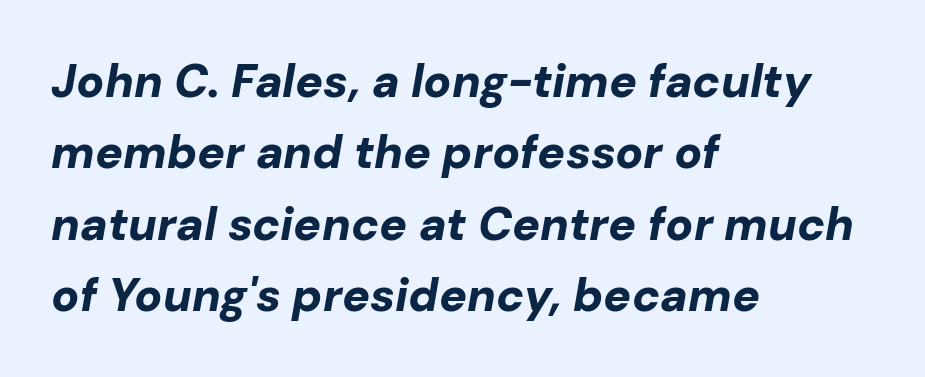
{"italic": "yes", "lean": "right", "slant_degrees": 10, "bold": "yes", "weight": "bold", "width": "normal", "stroke_contrast": "low", "x_height": "medium", "monospaced": "no", "underline": "no", "align": "left", "line_spacing": "normal", "line_spacing_ratio": 1.55, "letter_spacing": "normal", "letter_spacing_em": 0.0, "glyph_px": 46}
